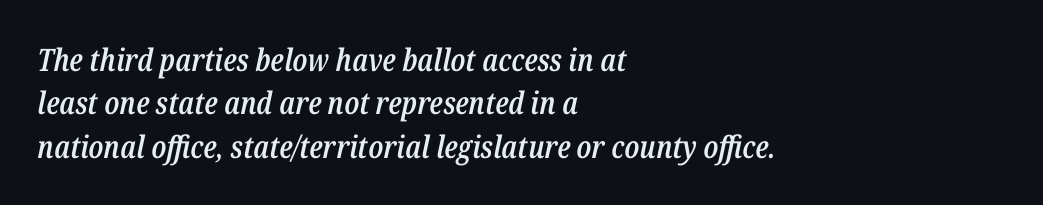
{"italic": "yes", "lean": "right", "slant_degrees": 12, "bold": "semi", "weight": "semibold", "width": "condensed", "stroke_contrast": "low", "x_height": "medium", "monospaced": "no", "underline": "no", "align": "left", "line_spacing": "normal", "line_spacing_ratio": 1.4, "letter_spacing": "normal", "letter_spacing_em": 0.0, "glyph_px": 31}
